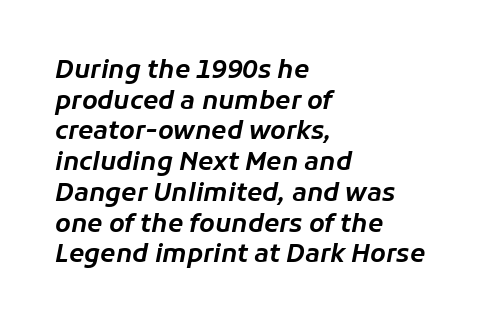
What stands out about the letter spacing? Nothing — it is the standard amount. Words float on clear page, feet unadorned. Line starts are locked; line ends wander. The font's italic variant was chosen for this text.
